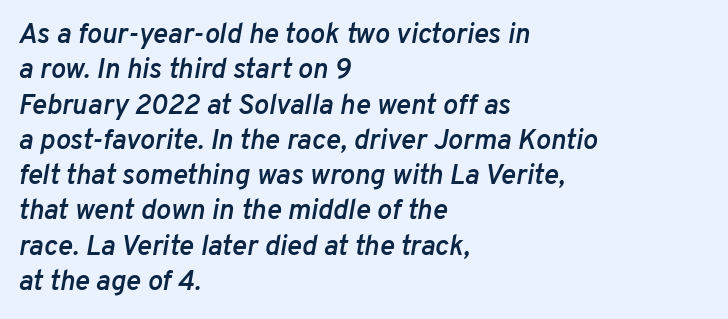
These lines are rendered in a variable-pitch font. The letters sit at their default tracking, neither squeezed nor spread. A bare baseline throughout the passage. The block of text has a typical density, with ordinary space between rows.
